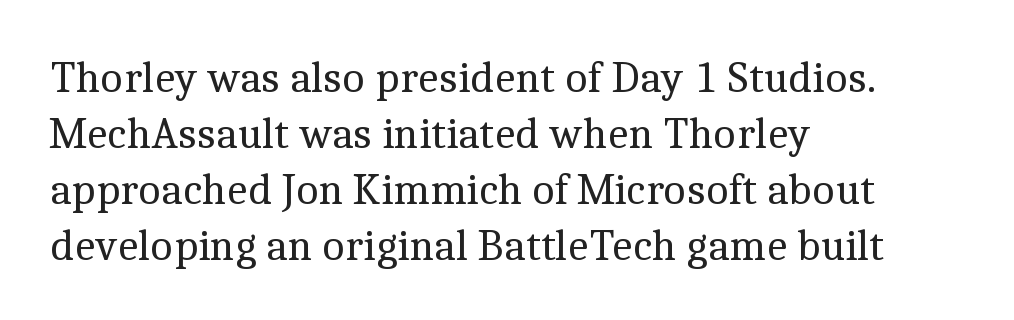
The image shows 44 px regular-weight serif type, upright; set left-aligned, normal line spacing (1.27x), normal letter spacing, not underlined; a medium x-height.
